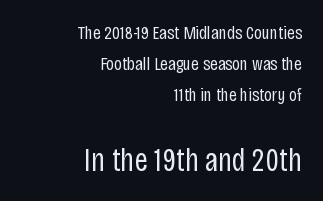
Q: Is the text bold? A: No.
Q: Is the text italic (slanted)? A: No, it is upright.
Q: Is the typeface a serif or a sans-serif typeface? A: Sans-serif.
Q: Is the text underlined? A: No.
Q: How is the paragraph aligned? A: Right-aligned.
Q: Is the spacing between letters normal or unusually wide? A: Normal.
Q: Is the spacing between lines tight, normal or loose? A: Normal.
Q: Which block of text is set in a larger size, the first (top) or the second (bottom)? A: The second (bottom) one.
Q: Width (condensed, normal, or wide)? A: Condensed.
Q: Stroke contrast? A: Low.
Q: x-height? A: Large.
Q: Monospaced? A: No.
